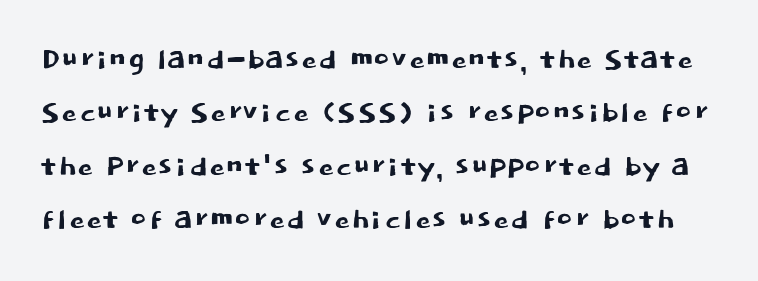
{"serif": "no", "italic": "no", "width": "normal", "stroke_contrast": "low", "x_height": "large", "monospaced": "no", "underline": "no", "line_spacing": "normal", "line_spacing_ratio": 1.37, "letter_spacing": "normal", "letter_spacing_em": 0.0, "glyph_px": 39}
